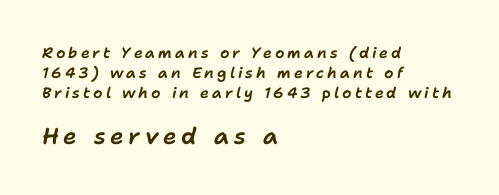
The area under the type is left untouched. Character size in the trailing block exceeds that of the leading block. Tracking value appears strongly positive — letters spread wide. The letters are slanted; this is an italic face. One glance says typical: line gaps are just what's usual.
